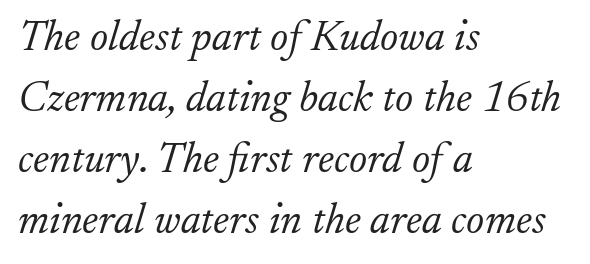
The image shows 43 px light serif type, italic (leaning right); set left-aligned, normal line spacing (1.42x), normal letter spacing, not underlined; low stroke contrast and a small x-height.
